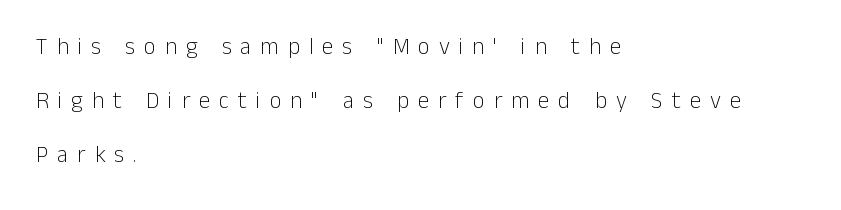
The image shows 23 px text type, upright; set left-aligned, loose line spacing (2.35x), unusually wide letter spacing (+0.39 em), not underlined.
